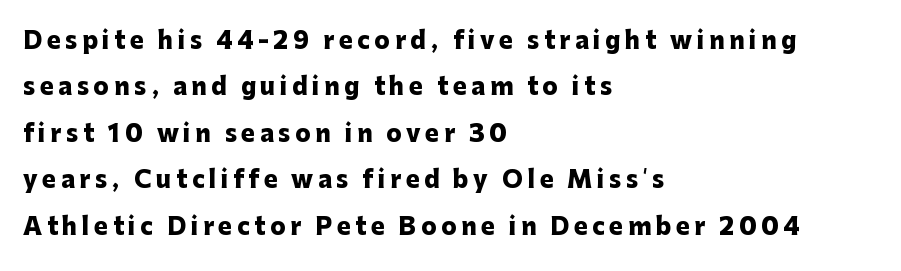
The image shows 23 px bold type, upright; set left-aligned, loose line spacing (2.02x), unusually wide letter spacing (+0.2 em), not underlined.
